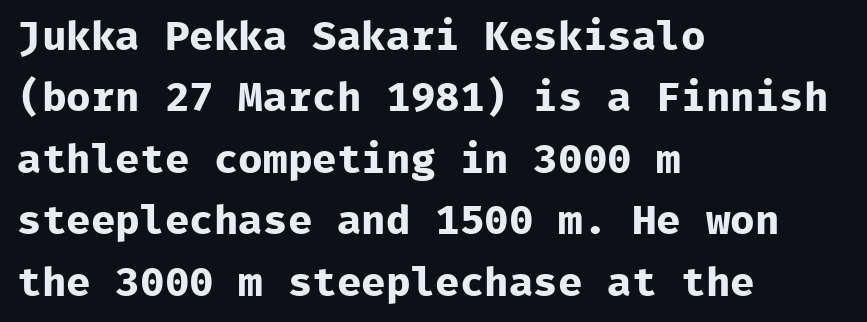
Looks like terminal output: every glyph gets an equal slot. You'd pick this weight for a headline — it's a proper bold. Type style note: lacks serifs. Has an underline been added? It has not. If you drew a line through each stem, it would be perfectly vertical.
